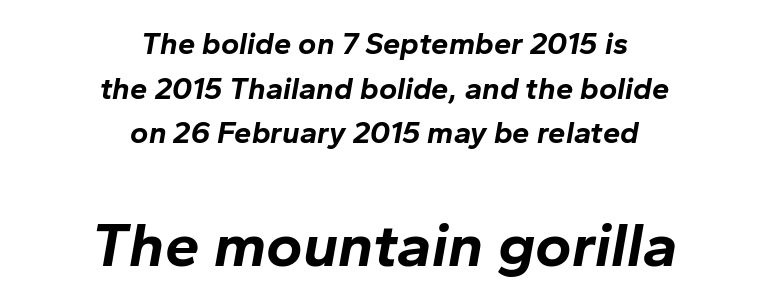
The image shows 62 px bold type, italic (leaning right); set centered, normal line spacing (1.44x), normal letter spacing, not underlined; the second (bottom) block is 2.0x larger; low stroke contrast and a medium x-height.
